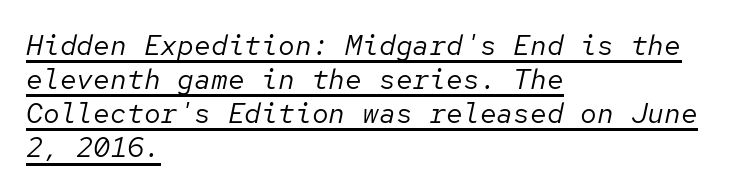
The image shows 28 px regular-weight type, italic (leaning right), monospaced; set left-aligned, line spacing 1.22x, normal letter spacing, underlined; low stroke contrast and a medium x-height.
